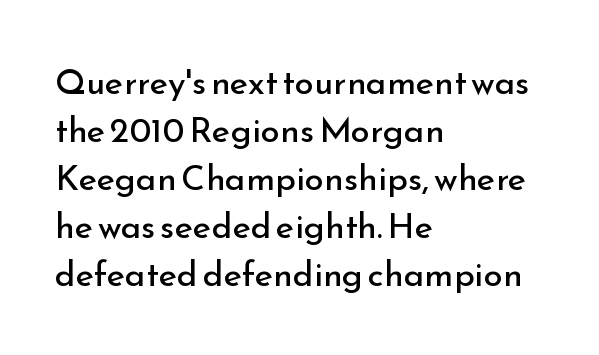
Q: Is the text bold? A: No.
Q: Is the text italic (slanted)? A: No, it is upright.
Q: Is the typeface a serif or a sans-serif typeface? A: Sans-serif.
Q: Is the text underlined? A: No.
Q: How is the paragraph aligned? A: Left-aligned.
Q: Is the spacing between letters normal or unusually wide? A: Normal.
Q: Is the spacing between lines tight, normal or loose? A: Normal.
Q: Width (condensed, normal, or wide)? A: Normal.
Q: Stroke contrast? A: Low.
Q: x-height? A: Small.
Q: Monospaced? A: No.
